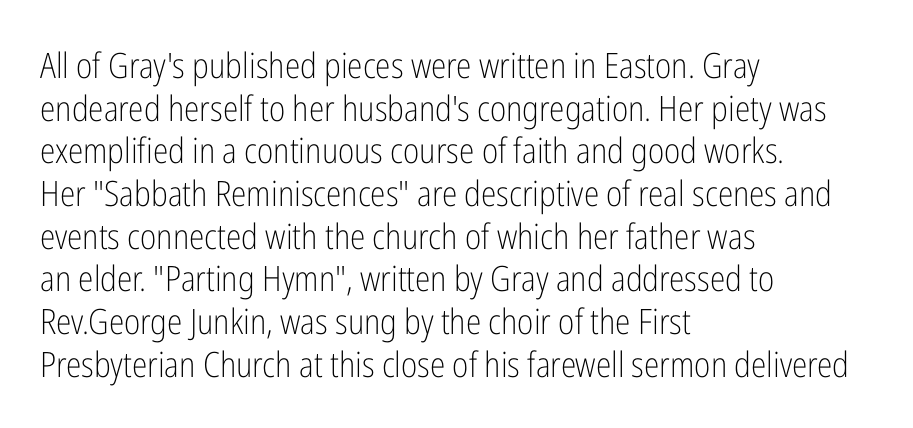
{"serif": "no", "italic": "no", "bold": "no", "weight": "light", "width": "condensed", "stroke_contrast": "low", "x_height": "medium", "monospaced": "no", "underline": "no", "align": "left", "line_spacing_ratio": 1.22, "letter_spacing": "normal", "letter_spacing_em": 0.0, "glyph_px": 35}
